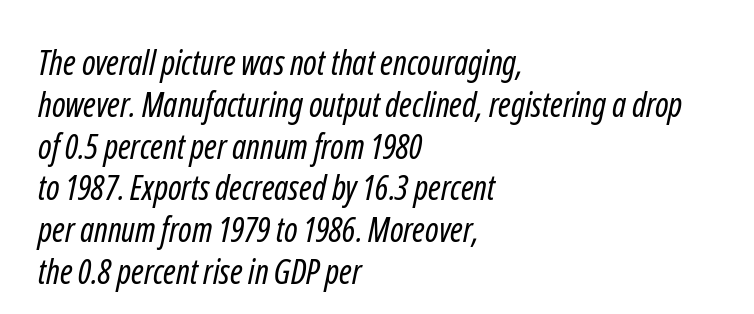
{"serif": "no", "bold": "no", "weight": "regular", "width": "condensed", "stroke_contrast": "low", "x_height": "medium", "monospaced": "no", "underline": "no", "align": "left", "line_spacing_ratio": 1.23, "letter_spacing": "normal", "letter_spacing_em": 0.0, "glyph_px": 34}
